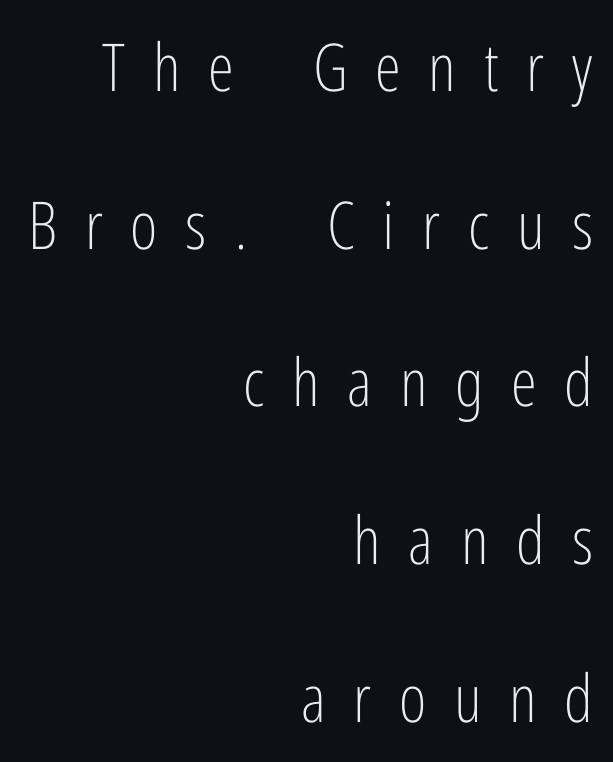
The image shows 66 px light, condensed sans-serif type, upright; set right-aligned, loose line spacing (2.39x), unusually wide letter spacing (+0.42 em), not underlined; low stroke contrast and a medium x-height.
